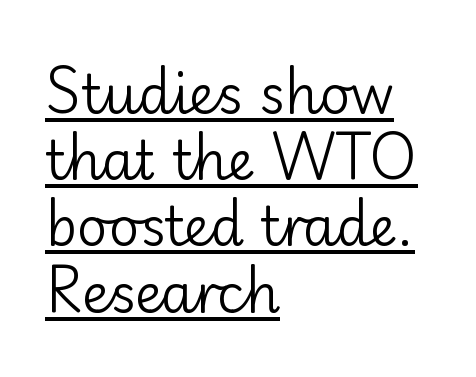
The image shows 53 px regular-weight sans-serif type, upright; set left-aligned, normal line spacing (1.25x), normal letter spacing, underlined; low stroke contrast and a small x-height.
